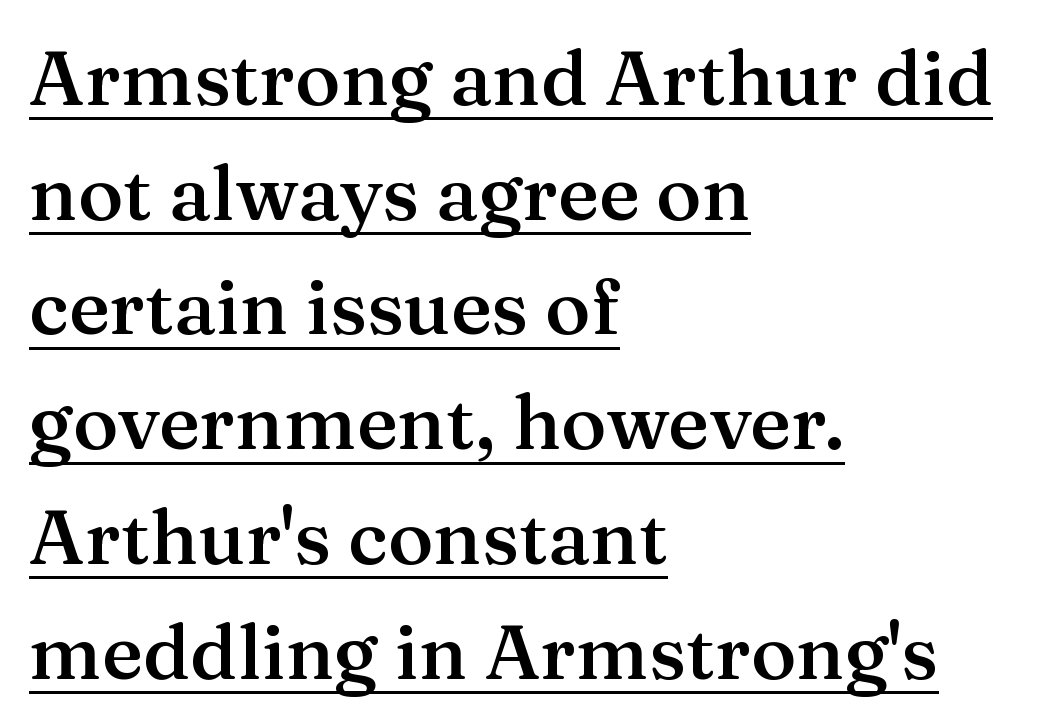
{"serif": "yes", "italic": "no", "bold": "semi", "weight": "semibold", "width": "normal", "stroke_contrast": "medium", "x_height": "medium", "monospaced": "no", "underline": "yes", "align": "left", "line_spacing": "normal", "line_spacing_ratio": 1.49, "letter_spacing": "normal", "letter_spacing_em": 0.0, "glyph_px": 77}
